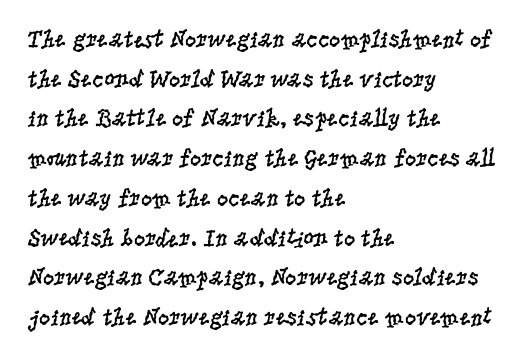
The image shows 25 px text type; set left-aligned, normal line spacing (1.59x), normal letter spacing, not underlined.
